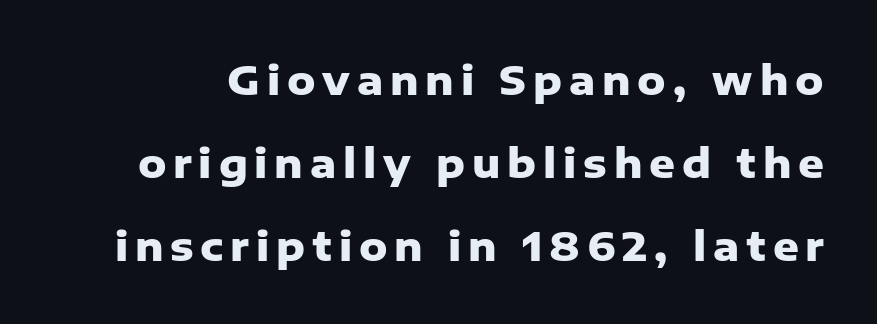
The lines are spread far apart with generous leading. The lettering stays uniformly vertical, giving the passage a roman look. Heavy-handed strokes throughout: this text is bold. Here the designer chose a conventional face with non-uniform glyph widths. To sum up the face: it is a sans, with no serifs. Plain, unruled lines of type.
